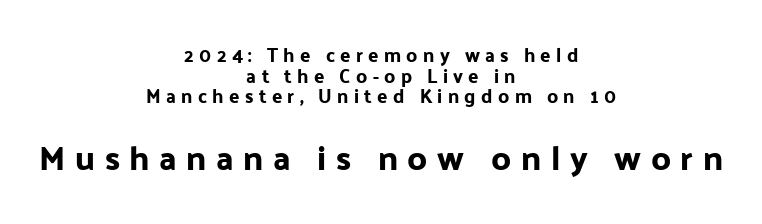
The image shows 34 px sans-serif type, upright; set centered, tight line spacing (1.09x), unusually wide letter spacing (+0.28 em), not underlined; the second (bottom) block is 1.79x larger; low stroke contrast and a medium x-height.
